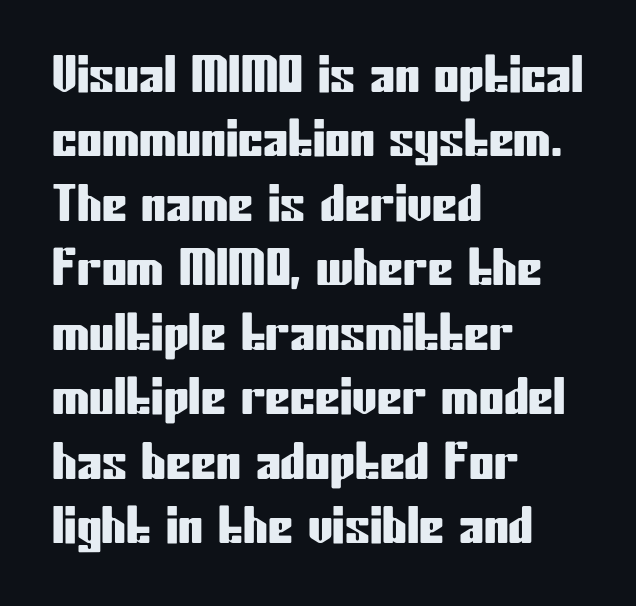
The image shows 50 px condensed sans-serif type, upright; set left-aligned, normal line spacing (1.29x), normal letter spacing, not underlined; low stroke contrast and a medium x-height.
